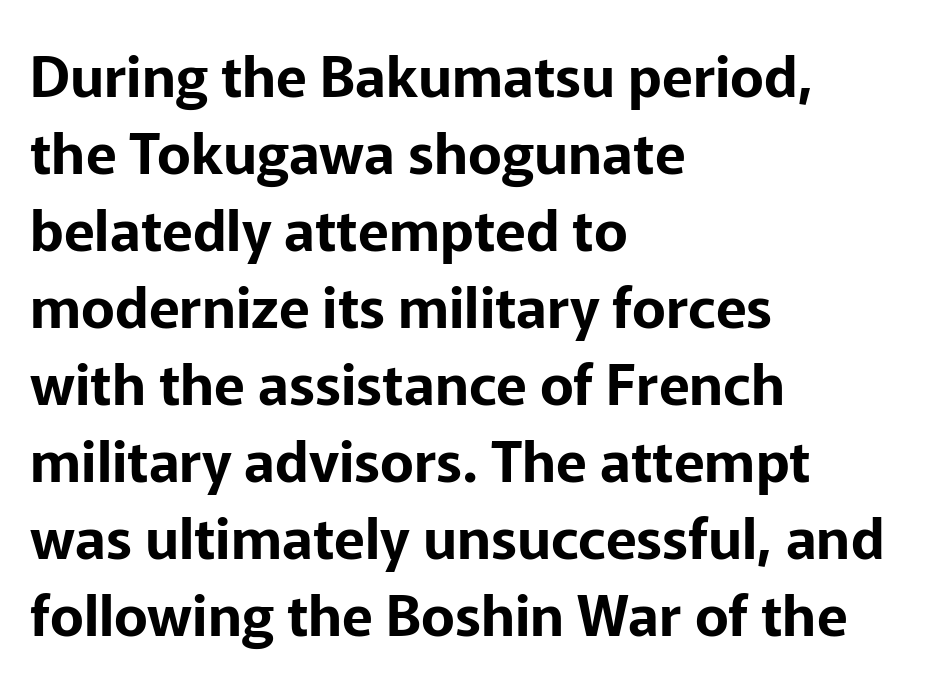
Line starts are locked; line ends wander. Look at the tracking — it's just the regular setting, nothing added. Descenders hang freely into open space. These lines are composed in type without serifs.
